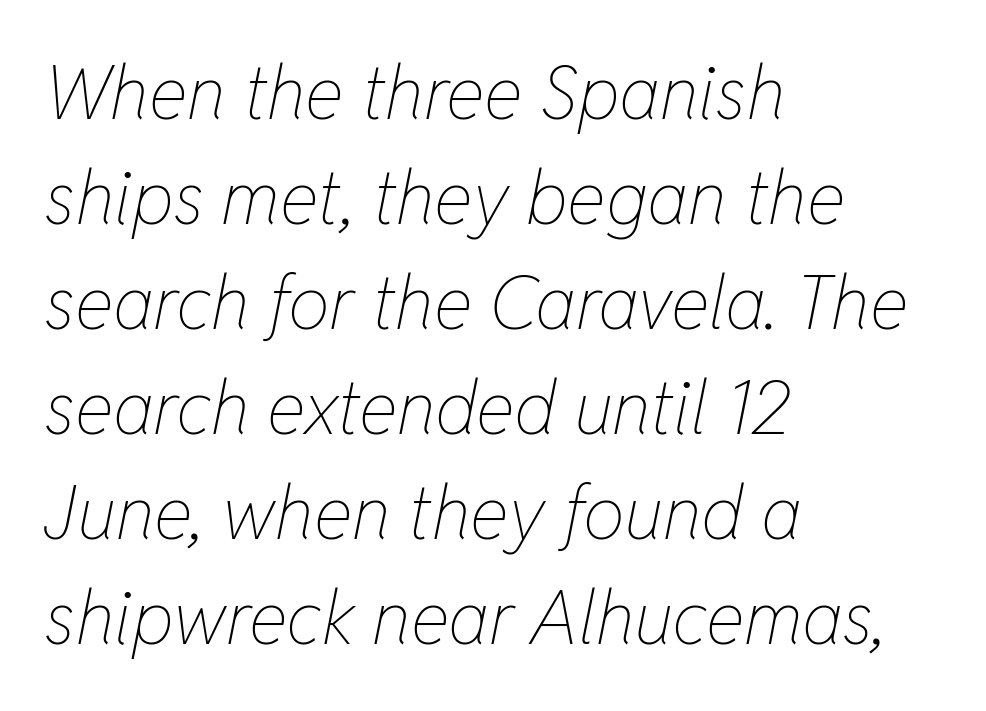
These lines sit exactly where default settings would place them. Check under the words: just untouched page. Teacher's note: observe the even left margin — that is flush-left alignment. The rendering applies a slant to the glyphs. Summary of weight: not heavy and not bold.
